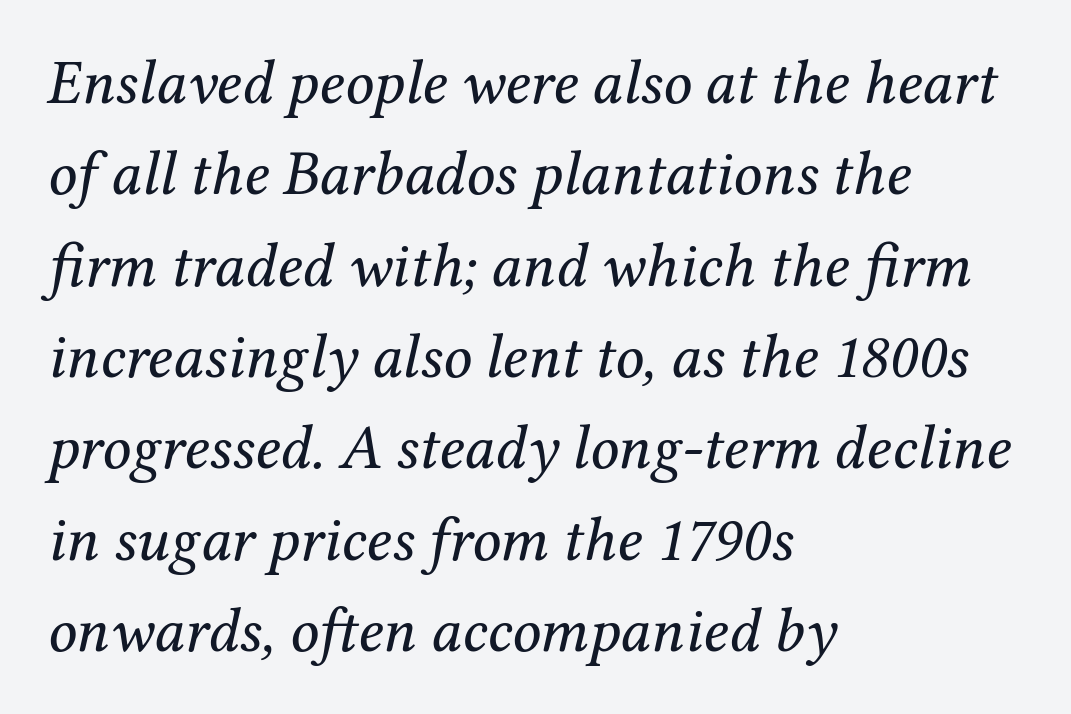
Q: Is the text bold? A: No.
Q: Is the text italic (slanted)? A: Yes, it leans right by about 12 degrees.
Q: Is the typeface a serif or a sans-serif typeface? A: Serif.
Q: Is the text underlined? A: No.
Q: How is the paragraph aligned? A: Left-aligned.
Q: Is the spacing between letters normal or unusually wide? A: Normal.
Q: Is the spacing between lines tight, normal or loose? A: Normal.
Q: Width (condensed, normal, or wide)? A: Normal.
Q: Stroke contrast? A: Medium.
Q: x-height? A: Medium.
Q: Monospaced? A: No.
